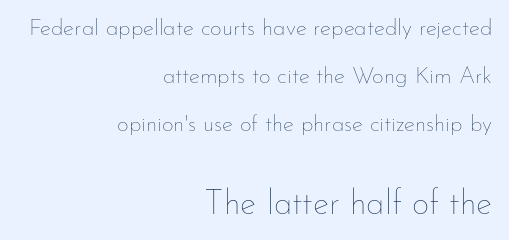
A student would call this right alignment; a typographer would say flush right, rag left. Leading is clearly above the norm, producing a sparse column. Descender tails drop into unmarked territory. Unlike italic type, these characters show no tilt at all. Larger block? The one below; the one above is distinctly smaller. The type is set solid horizontally, with unmodified tracking.
